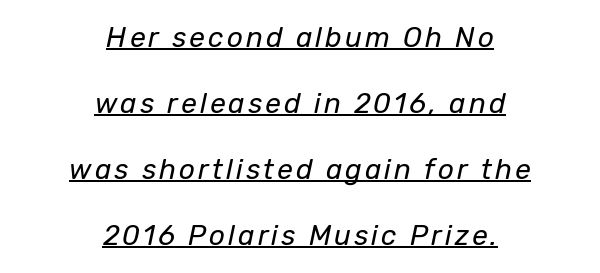
The image shows 28 px regular-weight type, italic (leaning right); set centered, loose line spacing (2.36x), underlined; low stroke contrast and a medium x-height.
